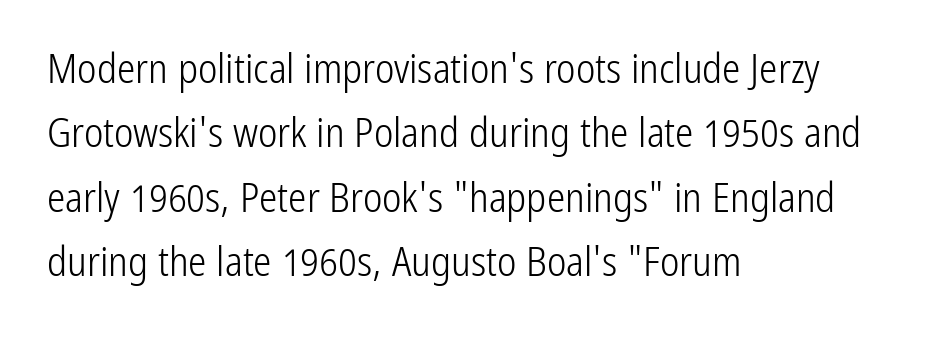
Q: Is the text bold? A: No.
Q: Is the text italic (slanted)? A: No, it is upright.
Q: Is the typeface a serif or a sans-serif typeface? A: Sans-serif.
Q: Is the text underlined? A: No.
Q: How is the paragraph aligned? A: Left-aligned.
Q: Is the spacing between letters normal or unusually wide? A: Normal.
Q: Is the spacing between lines tight, normal or loose? A: Normal.
Q: Width (condensed, normal, or wide)? A: Condensed.
Q: Stroke contrast? A: Low.
Q: x-height? A: Medium.
Q: Monospaced? A: No.
